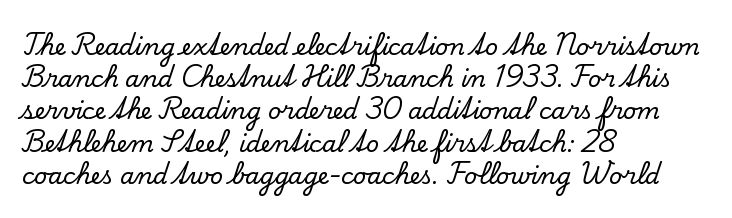
{"underline": "no", "align": "left", "line_spacing": "normal", "line_spacing_ratio": 1.4, "letter_spacing": "normal", "letter_spacing_em": 0.0, "glyph_px": 23}
